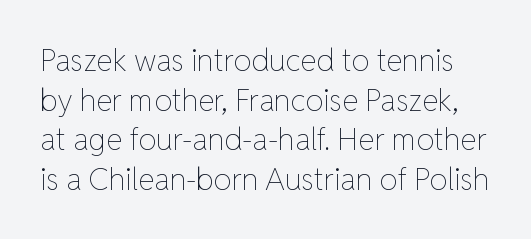
The letterforms sit shoulder to shoulder at normal distance. This is not heavy type; no bold has been used. Plain, unruled lines of type. Is this a fixed-width face? No — the glyphs have proportional, varying widths. The space between consecutive lines is moderate.
